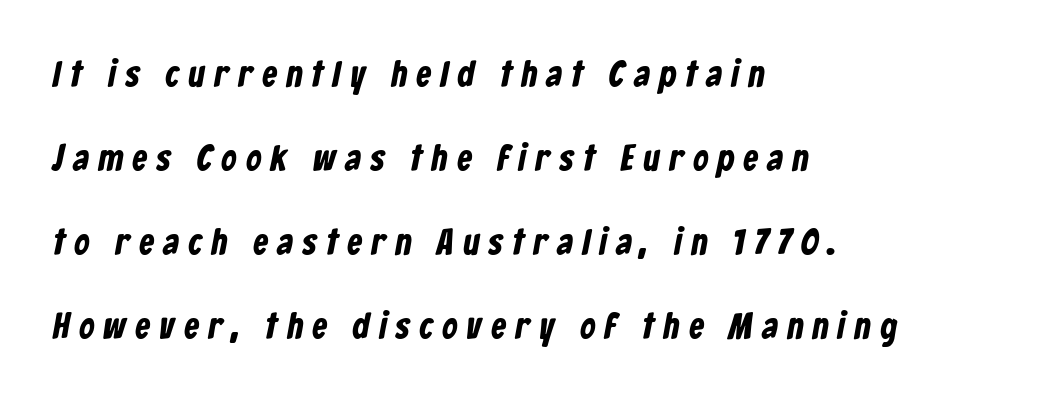
Q: Is the text bold? A: Yes.
Q: Is the typeface a serif or a sans-serif typeface? A: Sans-serif.
Q: Is the text underlined? A: No.
Q: How is the paragraph aligned? A: Left-aligned.
Q: Is the spacing between letters normal or unusually wide? A: Unusually wide.
Q: Is the spacing between lines tight, normal or loose? A: Loose.
Q: Width (condensed, normal, or wide)? A: Condensed.
Q: Stroke contrast? A: Low.
Q: x-height? A: Medium.
Q: Monospaced? A: No.
